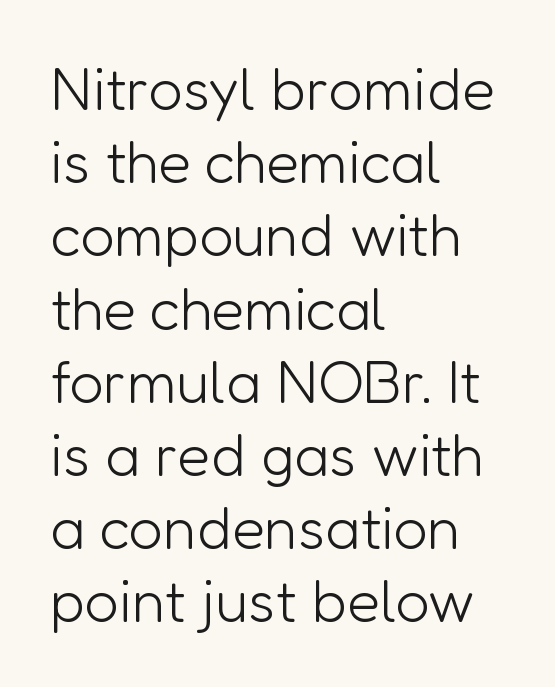
Do the characters align in a grid? No, the font is proportional. You could call the tracking neutral — neither tight nor loose. The letters carry no serifs — their stems end cleanly without finishing strokes. The typography opts for an upright posture over an oblique one. Caption: face not bold, strokes unweighted. The glyphs are unaccompanied by any horizontal stroke below them.
